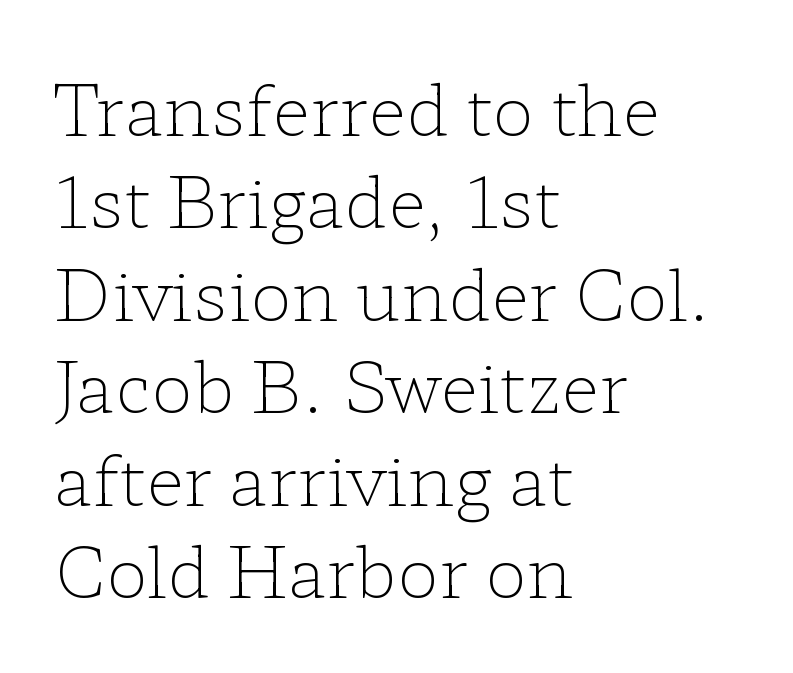
The image shows 70 px light, wide serif type, upright; set left-aligned, normal line spacing (1.32x), normal letter spacing, not underlined; low stroke contrast and a medium x-height.
